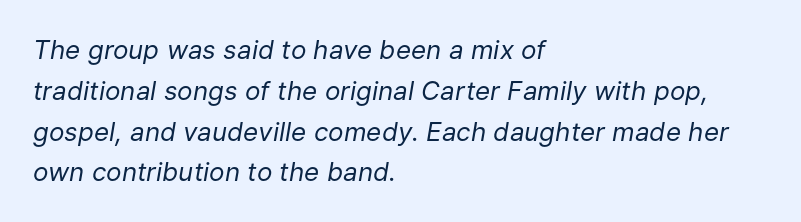
Heft: none added — not bold. It's the slanting kind of type. Decoration check: the copy has no underline. There is no visible air inserted between adjacent glyphs. Summary of vertical rhythm: regular, with standard interline spacing.
